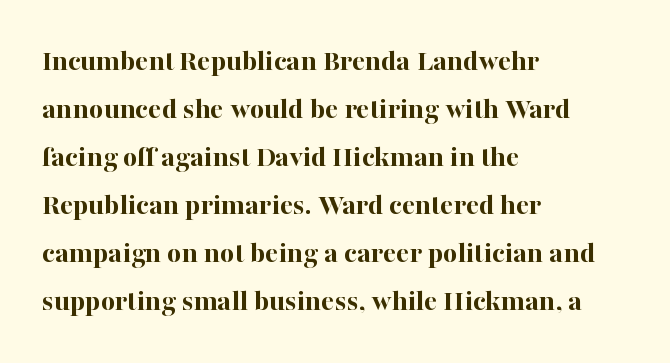
Heavy, bold letterforms. The space directly below the letters is spotless. These lines are set flush left with a ragged right edge. Here the glyphs are tracked normally, forming tight word shapes.
